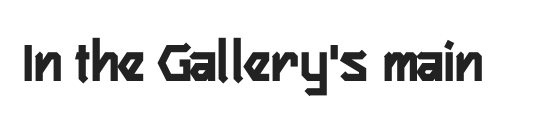
The image shows 60 px condensed sans-serif type, upright; set normal letter spacing, not underlined; low stroke contrast and a medium x-height.
